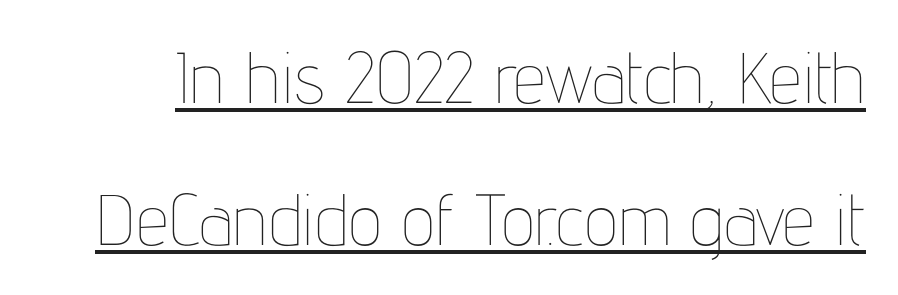
Q: Is the text bold? A: No.
Q: Is the text italic (slanted)? A: No, it is upright.
Q: Is the text underlined? A: Yes.
Q: Is the spacing between letters normal or unusually wide? A: Normal.
Q: Is the spacing between lines tight, normal or loose? A: Loose.
Q: Width (condensed, normal, or wide)? A: Condensed.
Q: Stroke contrast? A: Low.
Q: x-height? A: Medium.
Q: Monospaced? A: No.
